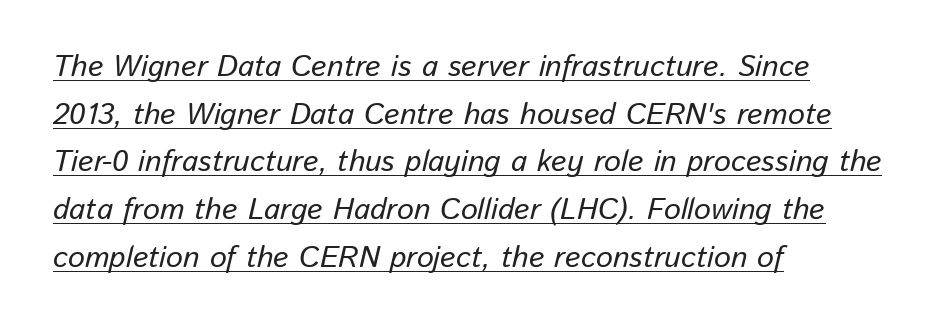
{"italic": "yes", "lean": "right", "slant_degrees": 13, "width": "normal", "stroke_contrast": "low", "x_height": "medium", "monospaced": "no", "underline": "yes", "align": "left", "line_spacing": "normal", "line_spacing_ratio": 1.59, "letter_spacing": "normal", "letter_spacing_em": 0.0, "glyph_px": 30}
